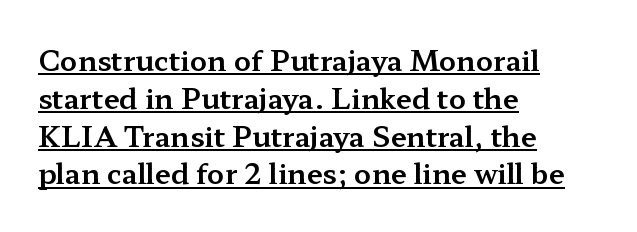
The image shows 28 px wide serif type, upright; set left-aligned, normal line spacing (1.35x), normal letter spacing, underlined; medium stroke contrast and a medium x-height.
